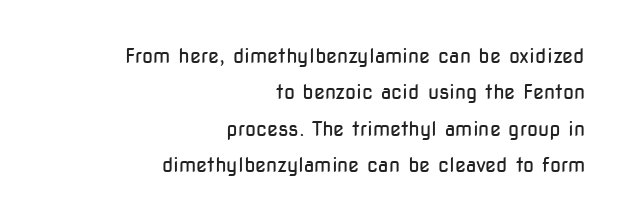
The image shows 20 px text type, upright; set right-aligned, line spacing 1.82x, normal letter spacing, not underlined.
